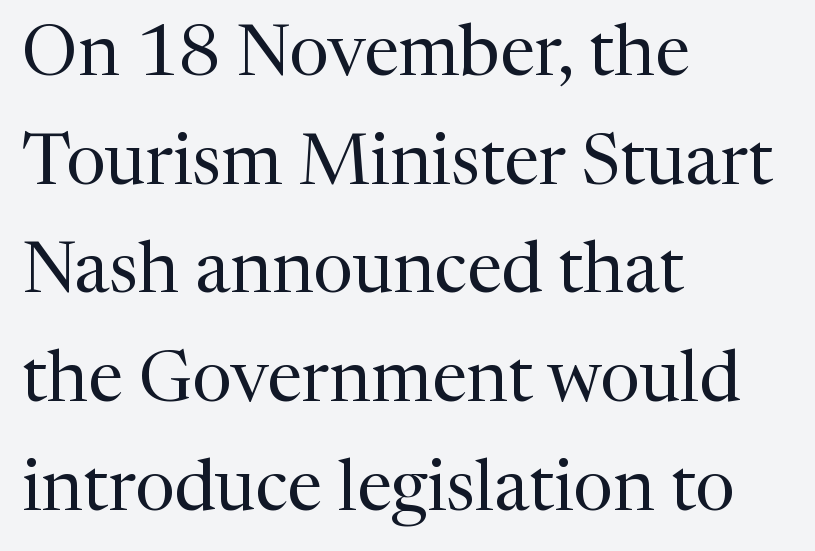
{"serif": "yes", "italic": "no", "bold": "no", "weight": "regular", "width": "normal", "stroke_contrast": "medium", "x_height": "medium", "monospaced": "no", "underline": "no", "align": "left", "line_spacing": "normal", "line_spacing_ratio": 1.53, "letter_spacing": "normal", "letter_spacing_em": 0.0, "glyph_px": 71}
